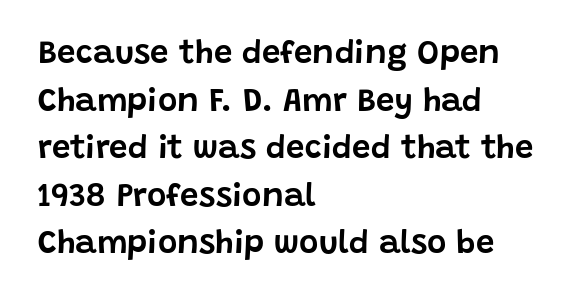
Q: Is the text italic (slanted)? A: No, it is upright.
Q: Is the typeface a serif or a sans-serif typeface? A: Sans-serif.
Q: Is the text underlined? A: No.
Q: How is the paragraph aligned? A: Left-aligned.
Q: Is the spacing between letters normal or unusually wide? A: Normal.
Q: Is the spacing between lines tight, normal or loose? A: Normal.
Q: Width (condensed, normal, or wide)? A: Normal.
Q: Stroke contrast? A: Low.
Q: x-height? A: Large.
Q: Monospaced? A: No.
